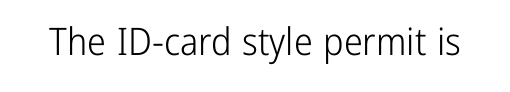
The image shows 38 px light, condensed sans-serif type, upright; set normal letter spacing, not underlined; low stroke contrast and a medium x-height.
